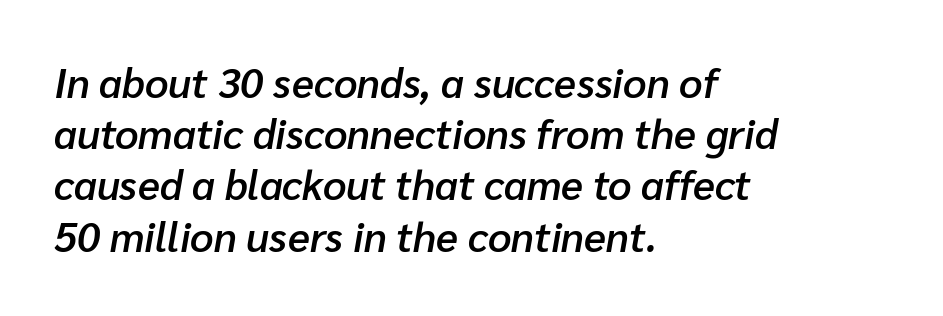
The letters are semibold — heavier than regular but short of a full bold. Quick note: underline off. The ragged edge is on the right, which tells us the setting is flush left. Looking at the ascenders, they clearly lean. Leading: standard.
